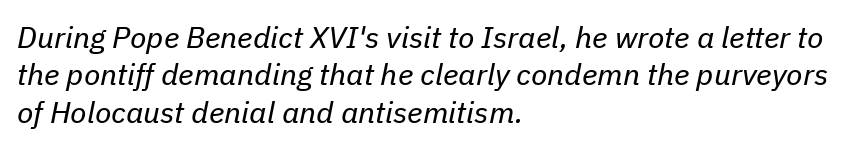
{"italic": "yes", "lean": "right", "slant_degrees": 11, "bold": "no", "weight": "regular", "width": "normal", "stroke_contrast": "low", "x_height": "medium", "monospaced": "no", "underline": "no", "align": "left", "line_spacing": "normal", "line_spacing_ratio": 1.25, "letter_spacing": "normal", "letter_spacing_em": 0.0, "glyph_px": 30}
